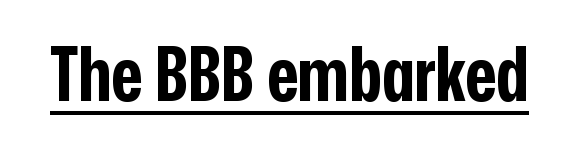
{"serif": "no", "italic": "no", "bold": "yes", "weight": "bold", "width": "condensed", "stroke_contrast": "low", "x_height": "medium", "monospaced": "no", "underline": "yes", "letter_spacing": "normal", "letter_spacing_em": 0.0, "glyph_px": 75}
